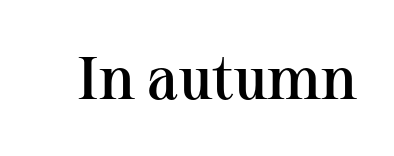
Q: Is the text bold? A: Semi-bold.
Q: Is the text italic (slanted)? A: No, it is upright.
Q: Is the typeface a serif or a sans-serif typeface? A: Serif.
Q: Is the text underlined? A: No.
Q: Is the spacing between letters normal or unusually wide? A: Normal.
Q: Width (condensed, normal, or wide)? A: Normal.
Q: Stroke contrast? A: Medium.
Q: x-height? A: Medium.
Q: Monospaced? A: No.
